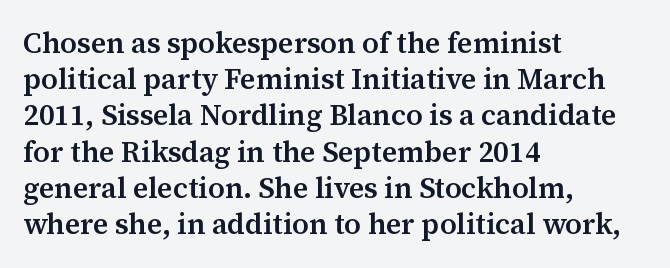
{"serif": "yes", "italic": "no", "bold": "semi", "weight": "semibold", "width": "normal", "stroke_contrast": "medium", "x_height": "medium", "monospaced": "no", "underline": "no", "align": "left", "line_spacing": "normal", "line_spacing_ratio": 1.25, "letter_spacing": "normal", "letter_spacing_em": 0.0, "glyph_px": 29}
